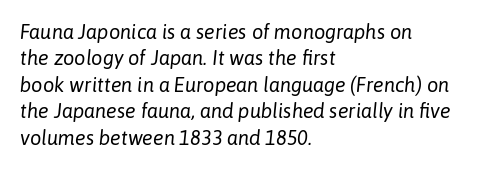
{"italic": "yes", "lean": "right", "slant_degrees": 6, "bold": "no", "underline": "no", "align": "left", "line_spacing": "normal", "line_spacing_ratio": 1.32, "letter_spacing": "normal", "letter_spacing_em": 0.0, "glyph_px": 20}
